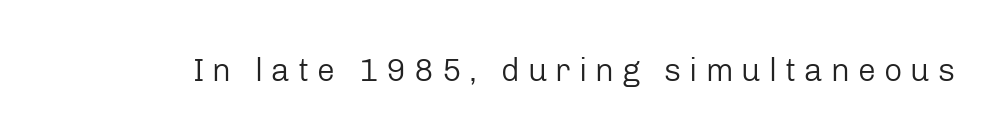
{"serif": "no", "italic": "no", "bold": "no", "weight": "regular", "width": "normal", "stroke_contrast": "low", "x_height": "medium", "monospaced": "no", "underline": "no", "letter_spacing": "wide", "letter_spacing_em": 0.25, "glyph_px": 32}
